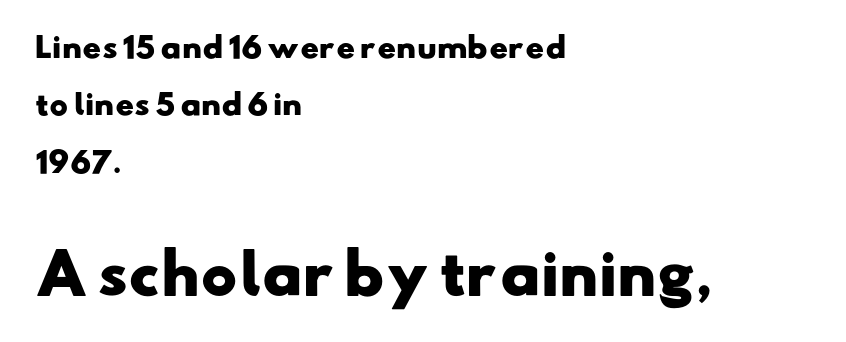
The image shows 55 px heavy, wide sans-serif type; set left-aligned, loose line spacing (2.05x), normal letter spacing, not underlined; the second (bottom) block is 1.96x larger; low stroke contrast and a small x-height.
